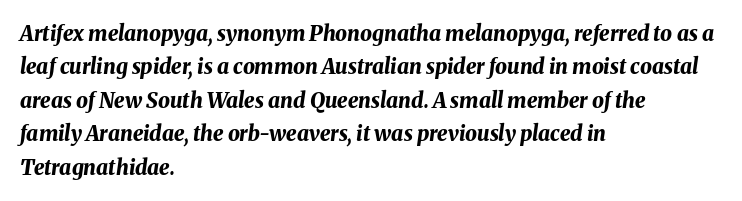
Clear beneath every line of the passage. Does the lettering tilt? It does — this is italic. The rows are spaced the way most documents space them. Look at the tracking — it's just the regular setting, nothing added. All the whitespace from short lines collects on the right. Heavy-handed strokes throughout: this text is bold.
